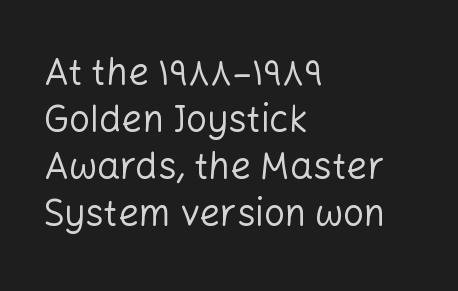
{"serif": "no", "italic": "no", "bold": "no", "weight": "regular", "width": "normal", "stroke_contrast": "low", "x_height": "medium", "monospaced": "no", "underline": "no", "align": "left", "line_spacing": "normal", "line_spacing_ratio": 1.27, "letter_spacing": "normal", "letter_spacing_em": 0.0, "glyph_px": 37}
